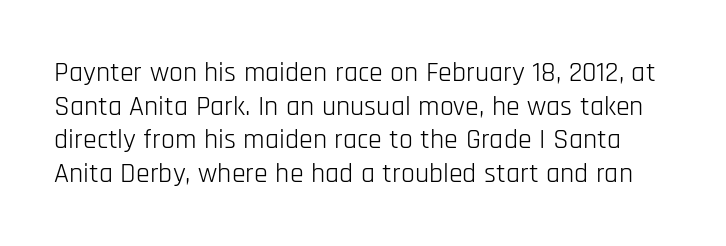
No extra ink here — the face is not bold. No feet cap the strokes, marking this as sans-serif type. The letters advance in unequal steps, a hallmark of proportional type. The specimen reads as upright at a glance. Clear beneath every line of the passage. Standard letterfit; no display-style spreading of the glyphs.
